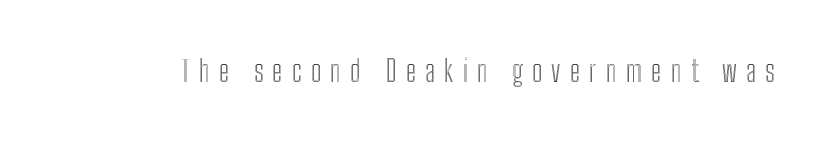
Q: Is the text italic (slanted)? A: No, it is upright.
Q: Is the text underlined? A: No.
Q: Is the spacing between letters normal or unusually wide? A: Unusually wide.
Q: Width (condensed, normal, or wide)? A: Condensed.
Q: x-height? A: Medium.
Q: Monospaced? A: No.
